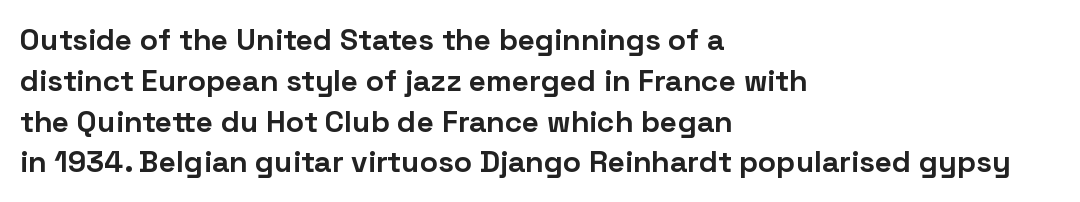
The image shows 30 px bold sans-serif type, upright; set left-aligned, normal line spacing (1.36x), normal letter spacing, not underlined; low stroke contrast and a medium x-height.
